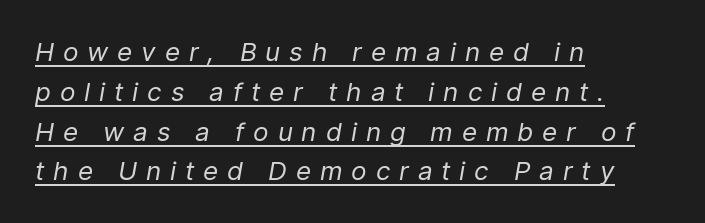
{"italic": "yes", "lean": "right", "slant_degrees": 9, "bold": "no", "underline": "yes", "align": "left", "line_spacing": "normal", "line_spacing_ratio": 1.53, "letter_spacing": "wide", "letter_spacing_em": 0.34, "glyph_px": 26}
